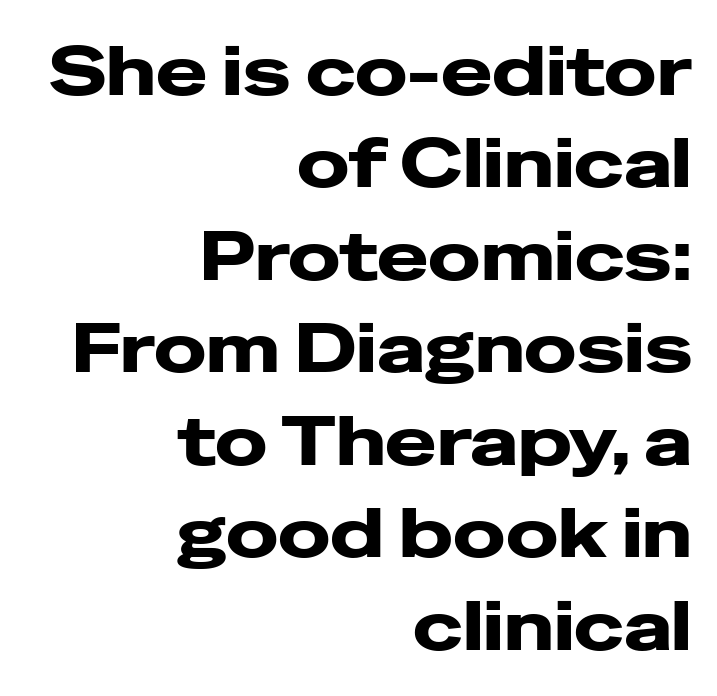
Q: Is the text bold? A: Yes.
Q: Is the text italic (slanted)? A: No, it is upright.
Q: Is the typeface a serif or a sans-serif typeface? A: Sans-serif.
Q: Is the text underlined? A: No.
Q: How is the paragraph aligned? A: Right-aligned.
Q: Is the spacing between letters normal or unusually wide? A: Normal.
Q: Is the spacing between lines tight, normal or loose? A: Normal.
Q: Width (condensed, normal, or wide)? A: Wide.
Q: Stroke contrast? A: Low.
Q: x-height? A: Medium.
Q: Monospaced? A: No.
